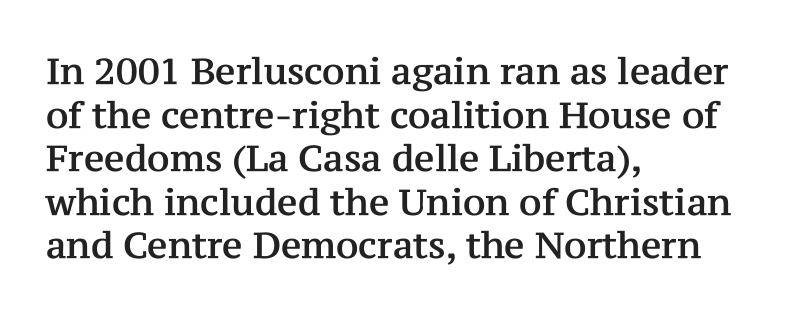
The image shows 36 px serif type, upright; set left-aligned, line spacing 1.21x, normal letter spacing, not underlined; medium stroke contrast and a medium x-height.
